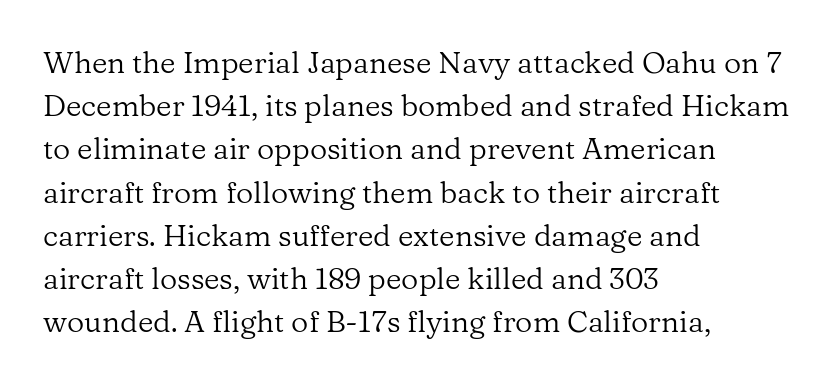
The image shows 30 px regular-weight serif type, upright; set left-aligned, normal line spacing (1.44x), normal letter spacing, not underlined; low stroke contrast and a medium x-height.
